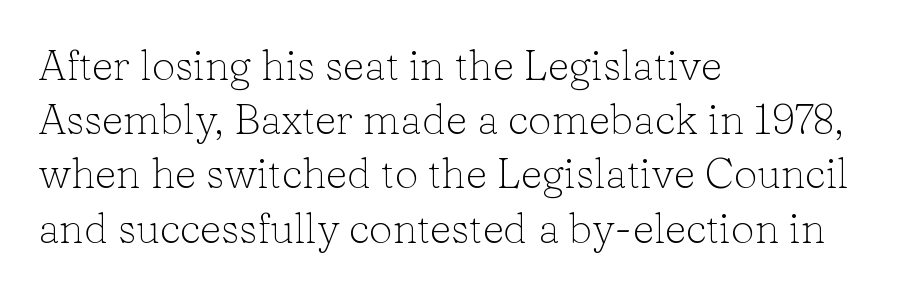
The image shows 42 px light serif type, upright; set left-aligned, normal line spacing (1.29x), normal letter spacing, not underlined; low stroke contrast and a medium x-height.
